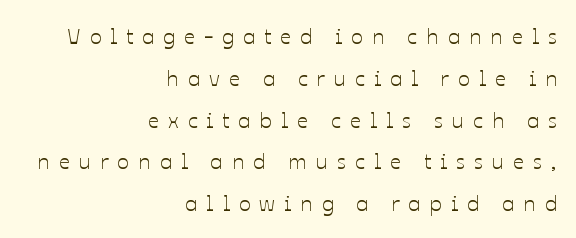
The image shows 22 px text type, upright; set right-aligned, loose line spacing (1.9x), unusually wide letter spacing (+0.41 em), not underlined.
